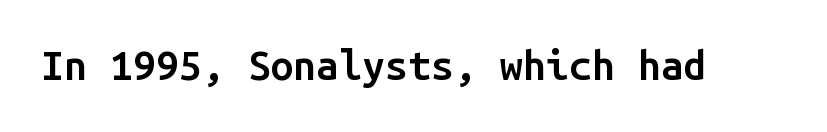
{"serif": "no", "italic": "no", "bold": "semi", "weight": "semibold", "width": "normal", "stroke_contrast": "low", "x_height": "medium", "monospaced": "yes", "underline": "no", "letter_spacing": "normal", "letter_spacing_em": 0.0, "glyph_px": 41}
